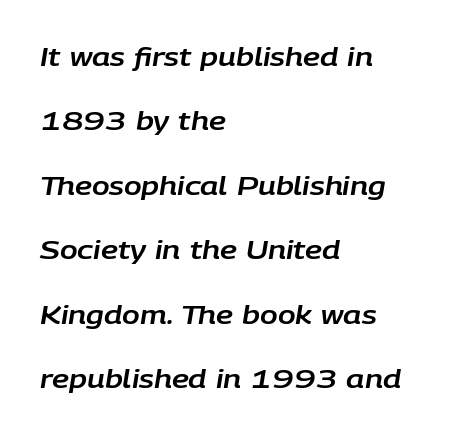
Does the leading feel generous? Absolutely, it's lavish. This rendering features lettering with no underline. Italic: yes, the glyphs are oblique. The horizontal fit of the characters is conventional and even. The paragraph shown leans on its left margin.
